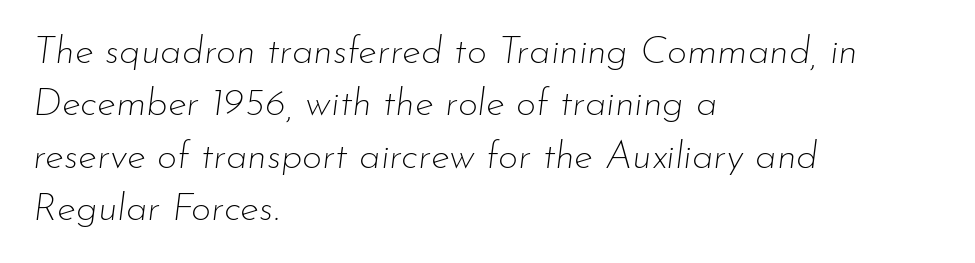
Is the letter spacing exaggerated? No — it looks like the ordinary default. A light-to-regular cut is what we see here. You could not count columns in this text — the font is proportionally spaced. Regular leading. This rendering uses left alignment, leaving the right contour irregular. Observe the lean: these are italic letterforms.
